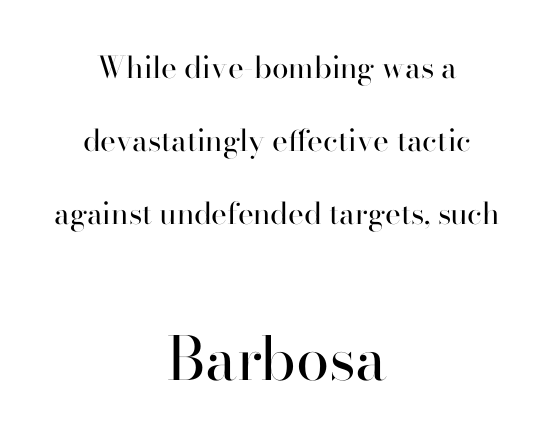
Which of the two is more prominent by size? The second, at the bottom. It's the straight-up-and-down kind of type. The letterforms sit at book weight or below. In terms of letterform style, serifs are clearly present.
